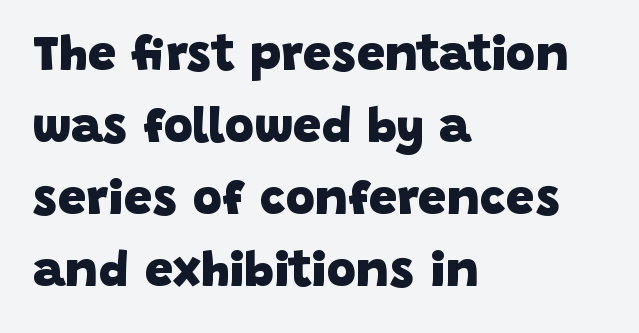
Q: Is the text bold? A: Yes.
Q: Is the typeface a serif or a sans-serif typeface? A: Sans-serif.
Q: Is the text underlined? A: No.
Q: How is the paragraph aligned? A: Left-aligned.
Q: Is the spacing between letters normal or unusually wide? A: Normal.
Q: Is the spacing between lines tight, normal or loose? A: Normal.
Q: Width (condensed, normal, or wide)? A: Normal.
Q: Stroke contrast? A: Low.
Q: x-height? A: Large.
Q: Monospaced? A: No.
